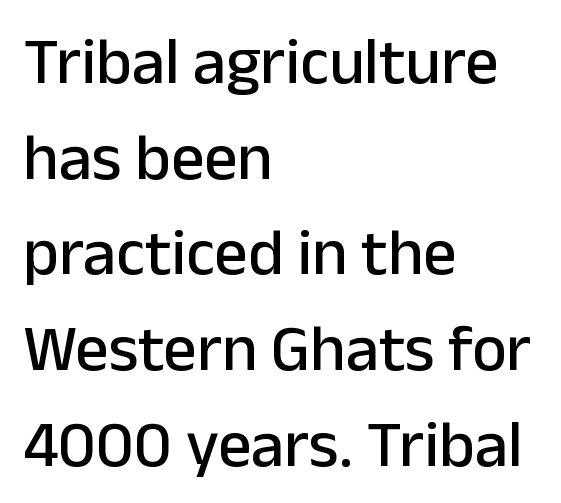
The image shows 66 px sans-serif type, upright; set left-aligned, normal line spacing (1.45x), normal letter spacing, not underlined; low stroke contrast and a medium x-height.
